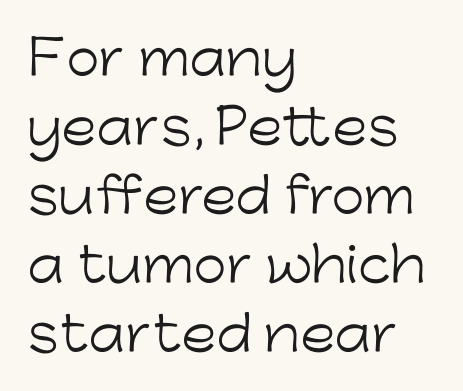
{"serif": "no", "italic": "no", "bold": "no", "weight": "light", "width": "normal", "stroke_contrast": "low", "x_height": "medium", "monospaced": "no", "underline": "no", "align": "left", "line_spacing": "normal", "line_spacing_ratio": 1.44, "letter_spacing": "normal", "letter_spacing_em": 0.0, "glyph_px": 48}
